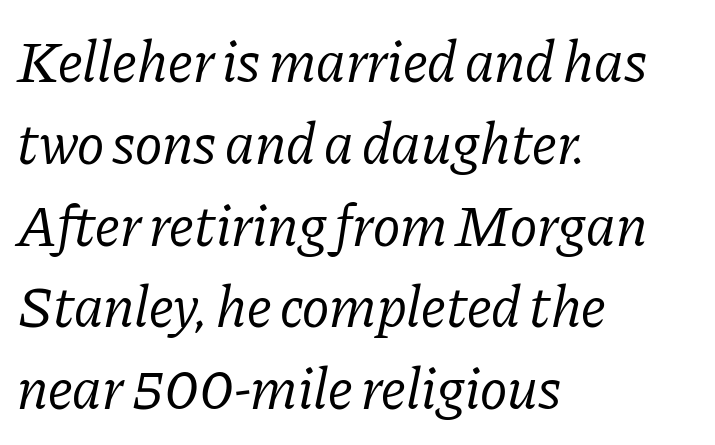
The image shows 58 px regular-weight serif type, italic (leaning right); set left-aligned, normal line spacing (1.41x), normal letter spacing, not underlined; low stroke contrast and a medium x-height.
